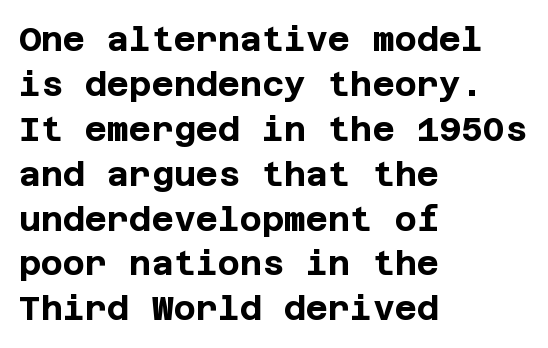
The glyphs in this specimen are sans serif. This sample uses an upright cut, with every glyph sitting square on the baseline. Quick note: underline off. Tracking here is standard; glyphs follow each other at the usual distance.
